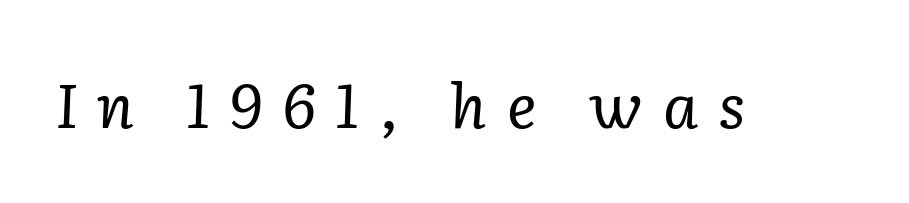
Q: Is the text bold? A: No.
Q: Is the text italic (slanted)? A: Yes, it leans right by about 2 degrees.
Q: Is the typeface a serif or a sans-serif typeface? A: Serif.
Q: Is the text underlined? A: No.
Q: Is the spacing between letters normal or unusually wide? A: Unusually wide.
Q: Width (condensed, normal, or wide)? A: Normal.
Q: Stroke contrast? A: Low.
Q: x-height? A: Medium.
Q: Monospaced? A: No.
